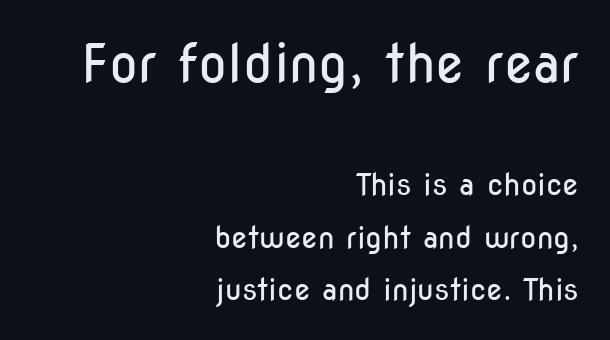
Q: Is the text bold? A: No.
Q: Is the text italic (slanted)? A: No, it is upright.
Q: Is the typeface a serif or a sans-serif typeface? A: Sans-serif.
Q: Is the text underlined? A: No.
Q: How is the paragraph aligned? A: Right-aligned.
Q: Is the spacing between letters normal or unusually wide? A: Normal.
Q: Which block of text is set in a larger size, the first (top) or the second (bottom)? A: The first (top) one.
Q: Width (condensed, normal, or wide)? A: Condensed.
Q: Stroke contrast? A: Low.
Q: x-height? A: Medium.
Q: Monospaced? A: No.
